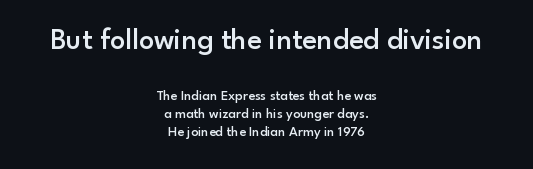
The image shows 30 px semibold sans-serif type, upright; set centered, normal line spacing (1.28x), normal letter spacing, not underlined; the first (top) block is 2.14x larger; low stroke contrast and a small x-height.
